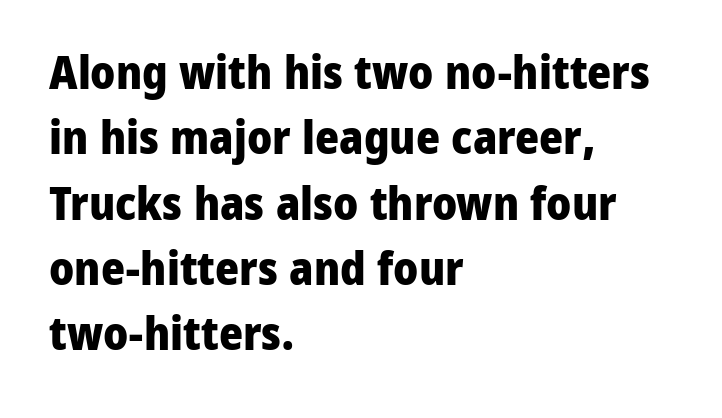
Q: Is the text bold? A: Yes.
Q: Is the text italic (slanted)? A: No, it is upright.
Q: Is the typeface a serif or a sans-serif typeface? A: Sans-serif.
Q: Is the text underlined? A: No.
Q: How is the paragraph aligned? A: Left-aligned.
Q: Is the spacing between letters normal or unusually wide? A: Normal.
Q: Is the spacing between lines tight, normal or loose? A: Normal.
Q: Width (condensed, normal, or wide)? A: Normal.
Q: Stroke contrast? A: Low.
Q: x-height? A: Medium.
Q: Monospaced? A: No.
